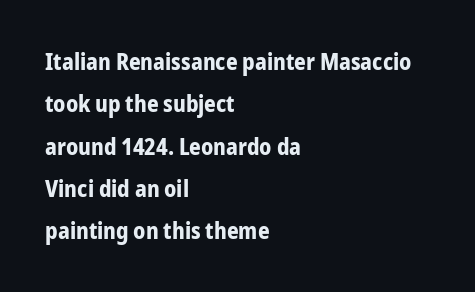
Q: Is the text bold? A: Yes.
Q: Is the text italic (slanted)? A: No, it is upright.
Q: Is the text underlined? A: No.
Q: How is the paragraph aligned? A: Left-aligned.
Q: Is the spacing between letters normal or unusually wide? A: Normal.
